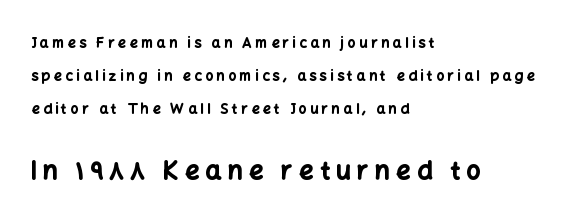
{"italic": "no", "bold": "yes", "underline": "no", "align": "left", "line_spacing": "loose", "line_spacing_ratio": 2.37, "letter_spacing": "wide", "letter_spacing_em": 0.25, "larger_block": "second", "size_ratio": 1.79, "glyph_px": 25}
